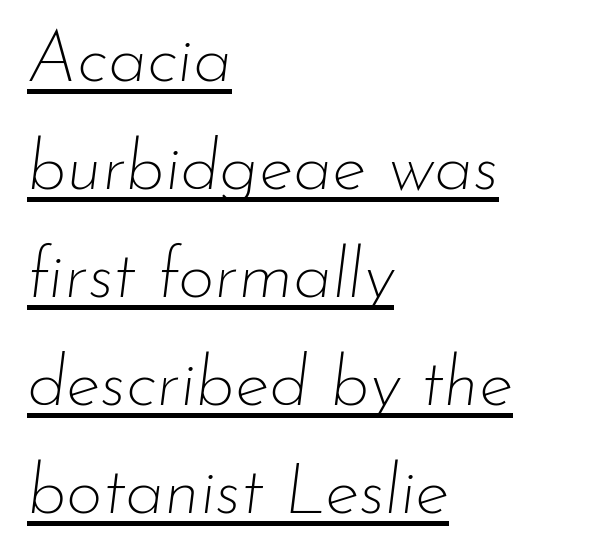
Compared with typical paragraphs, the rows here are spaced about the same. Does the lettering tilt? It does — this is italic. The paragraph has a hard left edge and a soft right edge. Stem width sits at or under what a default text font uses.
